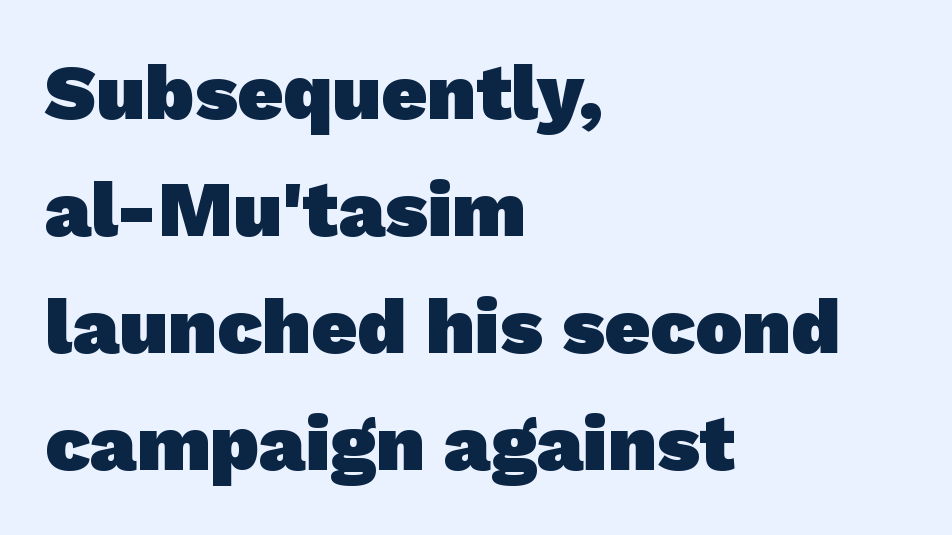
Q: Is the text bold? A: Yes.
Q: Is the typeface a serif or a sans-serif typeface? A: Sans-serif.
Q: Is the text underlined? A: No.
Q: How is the paragraph aligned? A: Left-aligned.
Q: Is the spacing between letters normal or unusually wide? A: Normal.
Q: Is the spacing between lines tight, normal or loose? A: Normal.
Q: Width (condensed, normal, or wide)? A: Normal.
Q: Stroke contrast? A: Low.
Q: x-height? A: Medium.
Q: Monospaced? A: No.
